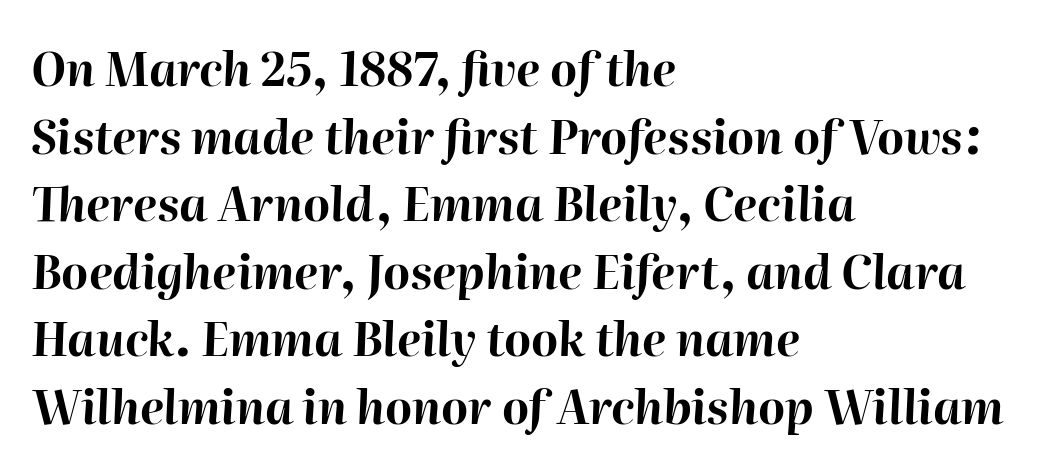
{"italic": "yes", "lean": "right", "slant_degrees": 2, "bold": "yes", "weight": "bold", "width": "normal", "stroke_contrast": "high", "x_height": "medium", "monospaced": "no", "underline": "no", "align": "left", "line_spacing": "normal", "line_spacing_ratio": 1.47, "letter_spacing": "normal", "letter_spacing_em": 0.0, "glyph_px": 46}
